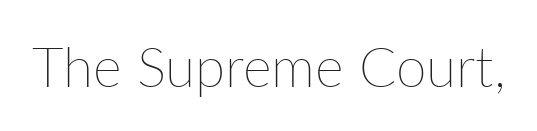
Q: Is the text bold? A: No.
Q: Is the text italic (slanted)? A: No, it is upright.
Q: Is the text underlined? A: No.
Q: Is the spacing between letters normal or unusually wide? A: Normal.
Q: Width (condensed, normal, or wide)? A: Normal.
Q: Stroke contrast? A: Low.
Q: x-height? A: Medium.
Q: Monospaced? A: No.
